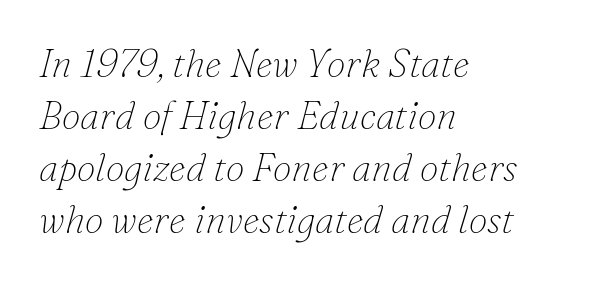
Is this a fixed-width face? No — the glyphs have proportional, varying widths. Bare-footed words on every line. Notice how the stems are inclined rather than vertical — that's the hallmark of italics. The line texture is even and compact thanks to regular tracking.
